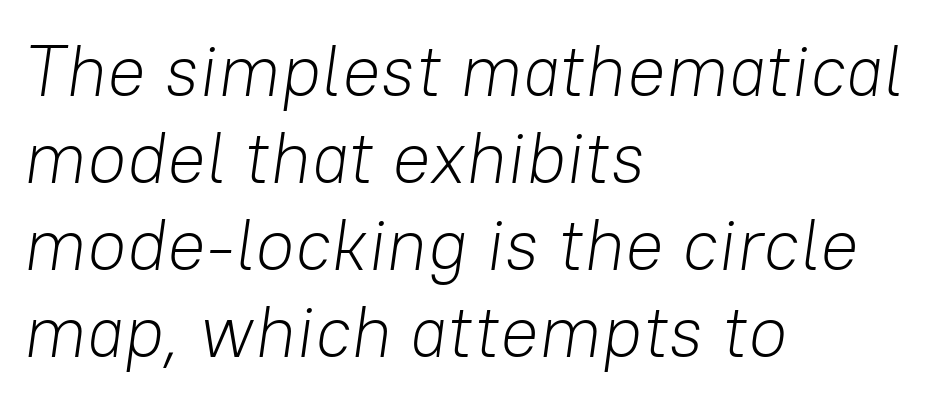
The cut favours lightness, reaching ordinary text weight at its darkest. This sample is left-justified, so line endings fall wherever the words run out. Descenders are the only things crossing below the line. Glyph-to-glyph distance matches everyday printed text. Do the characters align in a grid? No, the font is proportional. The face used here has a pronounced slope to its letters.
